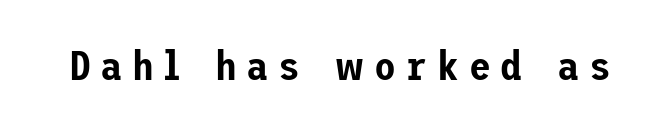
Q: Is the text italic (slanted)? A: No, it is upright.
Q: Is the typeface a serif or a sans-serif typeface? A: Sans-serif.
Q: Is the text underlined? A: No.
Q: Is the spacing between letters normal or unusually wide? A: Unusually wide.
Q: Width (condensed, normal, or wide)? A: Normal.
Q: Stroke contrast? A: Low.
Q: x-height? A: Medium.
